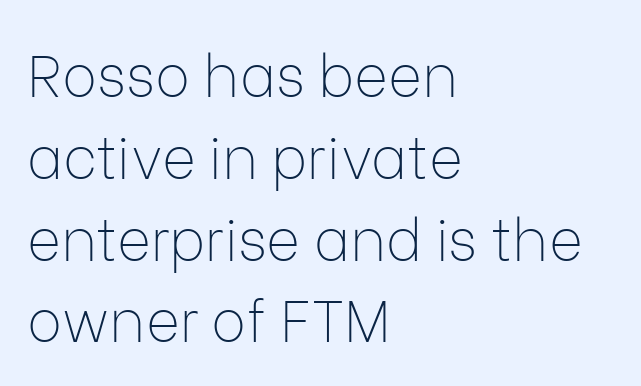
Q: Is the text bold? A: No.
Q: Is the text italic (slanted)? A: No, it is upright.
Q: Is the typeface a serif or a sans-serif typeface? A: Sans-serif.
Q: Is the text underlined? A: No.
Q: How is the paragraph aligned? A: Left-aligned.
Q: Is the spacing between letters normal or unusually wide? A: Normal.
Q: Is the spacing between lines tight, normal or loose? A: Normal.
Q: Width (condensed, normal, or wide)? A: Normal.
Q: Stroke contrast? A: Low.
Q: x-height? A: Medium.
Q: Monospaced? A: No.
